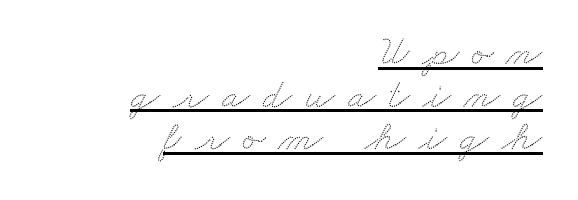
The image shows 41 px wide type; set right-aligned, tight line spacing (1.04x), unusually wide letter spacing (+0.32 em), underlined; low stroke contrast and a small x-height.
